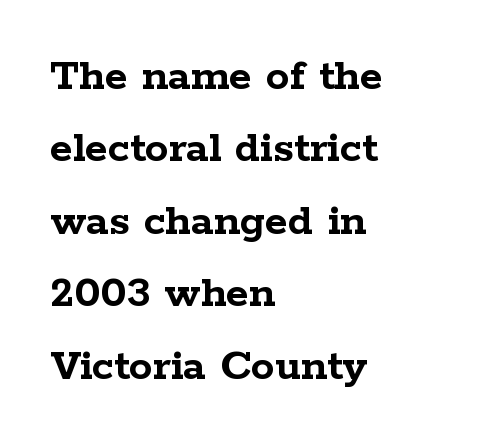
Q: Is the text bold? A: Yes.
Q: Is the text italic (slanted)? A: No, it is upright.
Q: Is the typeface a serif or a sans-serif typeface? A: Serif.
Q: Is the text underlined? A: No.
Q: How is the paragraph aligned? A: Left-aligned.
Q: Is the spacing between letters normal or unusually wide? A: Normal.
Q: Is the spacing between lines tight, normal or loose? A: Normal.
Q: Width (condensed, normal, or wide)? A: Wide.
Q: Stroke contrast? A: Low.
Q: x-height? A: Medium.
Q: Monospaced? A: No.
